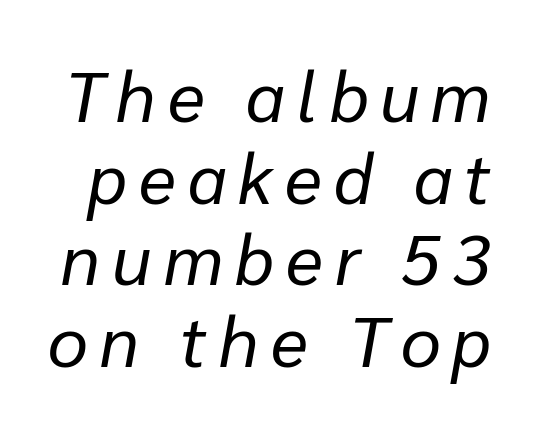
Q: Is the text bold? A: No.
Q: Is the text italic (slanted)? A: Yes, it leans right by about 10 degrees.
Q: Is the text underlined? A: No.
Q: Is the spacing between lines tight, normal or loose? A: Tight.
Q: Width (condensed, normal, or wide)? A: Normal.
Q: Stroke contrast? A: Low.
Q: x-height? A: Medium.
Q: Monospaced? A: No.
